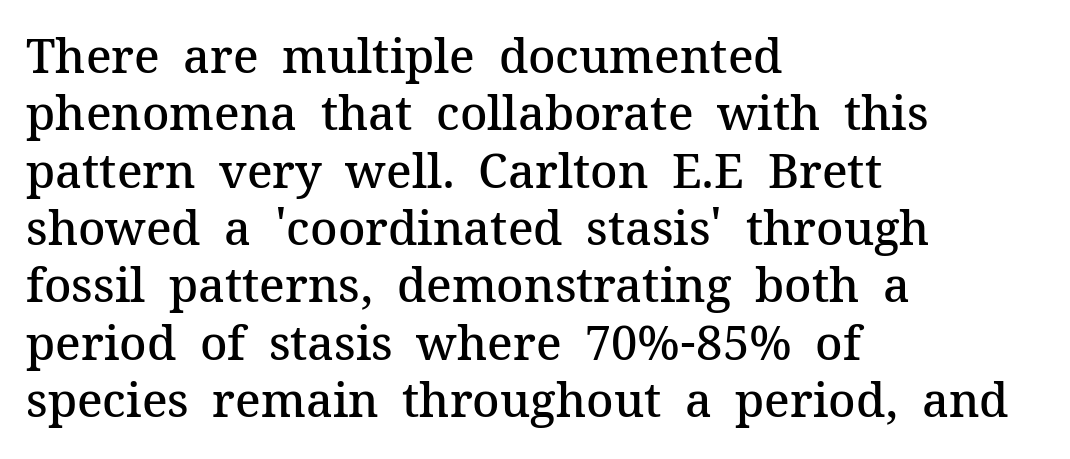
Q: Is the text bold? A: Semi-bold.
Q: Is the text italic (slanted)? A: No, it is upright.
Q: Is the typeface a serif or a sans-serif typeface? A: Serif.
Q: Is the text underlined? A: No.
Q: How is the paragraph aligned? A: Left-aligned.
Q: Is the spacing between letters normal or unusually wide? A: Normal.
Q: Width (condensed, normal, or wide)? A: Normal.
Q: Stroke contrast? A: Medium.
Q: x-height? A: Medium.
Q: Monospaced? A: No.
